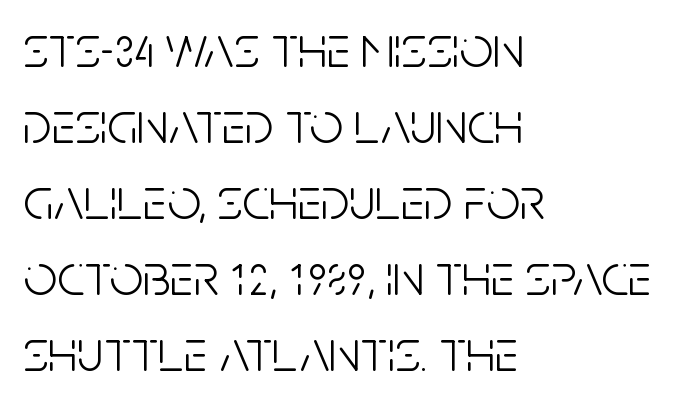
Q: Is the text bold? A: No.
Q: Is the text italic (slanted)? A: No, it is upright.
Q: Is the typeface a serif or a sans-serif typeface? A: Sans-serif.
Q: Is the text underlined? A: No.
Q: How is the paragraph aligned? A: Left-aligned.
Q: Is the spacing between letters normal or unusually wide? A: Normal.
Q: Is the spacing between lines tight, normal or loose? A: Normal.
Q: Width (condensed, normal, or wide)? A: Condensed.
Q: Stroke contrast? A: Low.
Q: x-height? A: Large.
Q: Monospaced? A: No.
